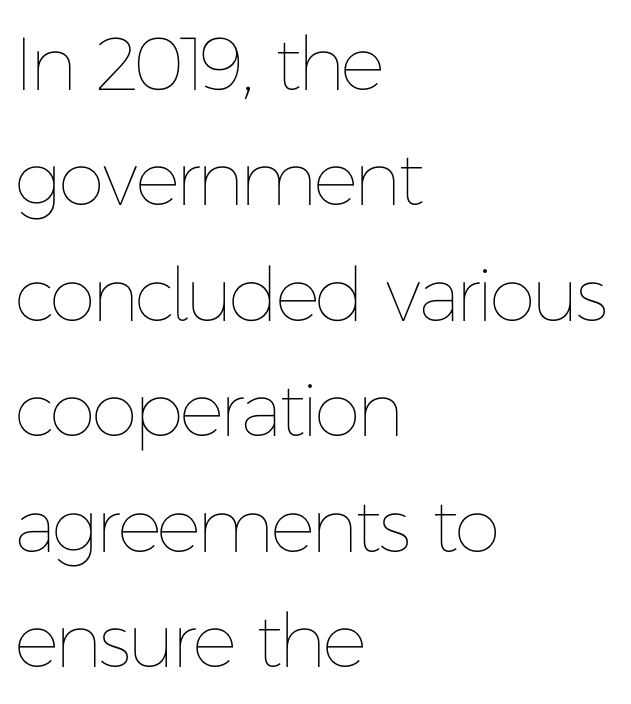
Q: Is the text bold? A: No.
Q: Is the text italic (slanted)? A: No, it is upright.
Q: Is the text underlined? A: No.
Q: How is the paragraph aligned? A: Left-aligned.
Q: Is the spacing between letters normal or unusually wide? A: Normal.
Q: Is the spacing between lines tight, normal or loose? A: Normal.
Q: Width (condensed, normal, or wide)? A: Normal.
Q: Stroke contrast? A: Low.
Q: x-height? A: Medium.
Q: Monospaced? A: No.
